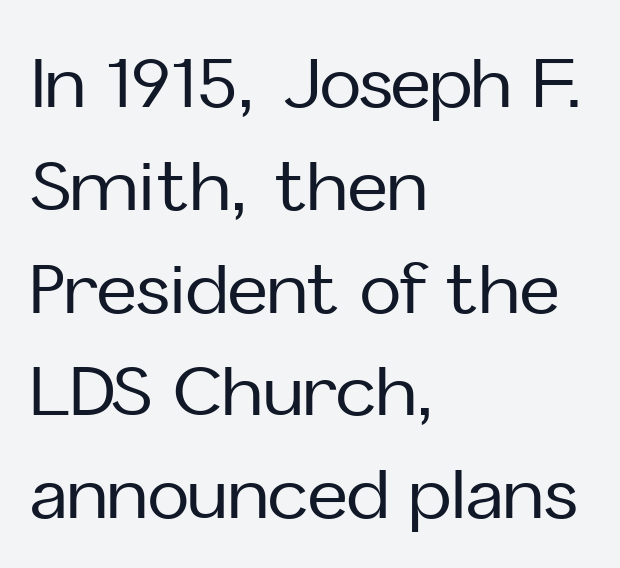
The image shows 69 px sans-serif type, upright; set left-aligned, normal line spacing (1.49x), normal letter spacing, not underlined; low stroke contrast and a medium x-height.
